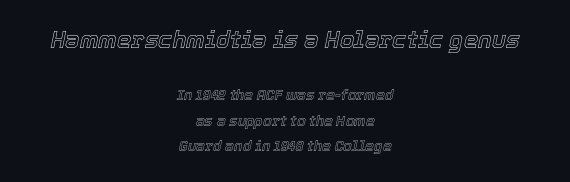
Q: Is the text italic (slanted)? A: Yes, it leans right by about 12 degrees.
Q: Is the text underlined? A: No.
Q: How is the paragraph aligned? A: Centered.
Q: Is the spacing between letters normal or unusually wide? A: Normal.
Q: Which block of text is set in a larger size, the first (top) or the second (bottom)? A: The first (top) one.
